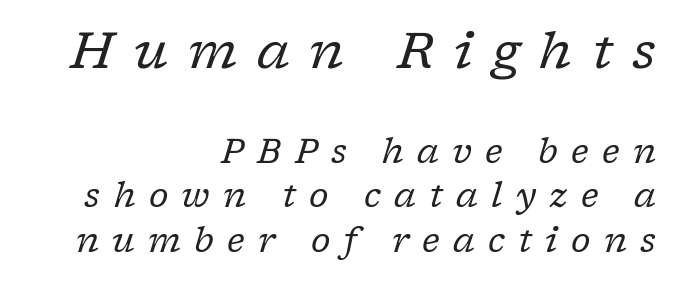
{"serif": "yes", "italic": "yes", "lean": "right", "slant_degrees": 17, "bold": "no", "weight": "regular", "width": "normal", "stroke_contrast": "low", "x_height": "medium", "monospaced": "no", "underline": "no", "align": "right", "line_spacing": "normal", "line_spacing_ratio": 1.31, "letter_spacing": "wide", "letter_spacing_em": 0.39, "larger_block": "first", "size_ratio": 1.5, "glyph_px": 51}
